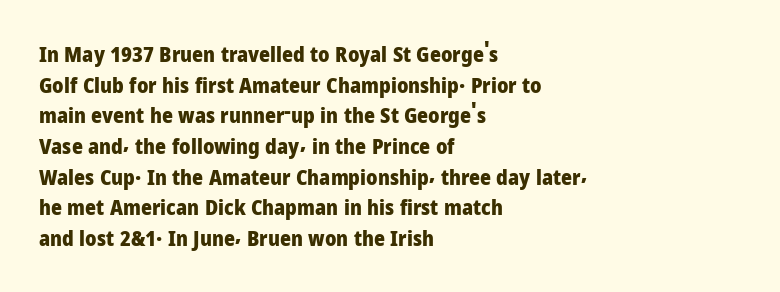
The image shows 21 px bold type, upright; set left-aligned, normal line spacing (1.46x), normal letter spacing, not underlined.
